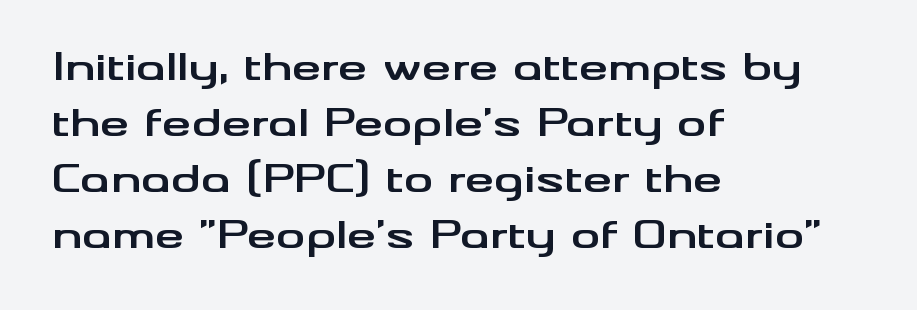
Q: Is the text bold? A: Yes.
Q: Is the text italic (slanted)? A: No, it is upright.
Q: Is the typeface a serif or a sans-serif typeface? A: Sans-serif.
Q: Is the text underlined? A: No.
Q: How is the paragraph aligned? A: Left-aligned.
Q: Is the spacing between letters normal or unusually wide? A: Normal.
Q: Is the spacing between lines tight, normal or loose? A: Normal.
Q: Width (condensed, normal, or wide)? A: Wide.
Q: Stroke contrast? A: Medium.
Q: x-height? A: Small.
Q: Monospaced? A: No.
